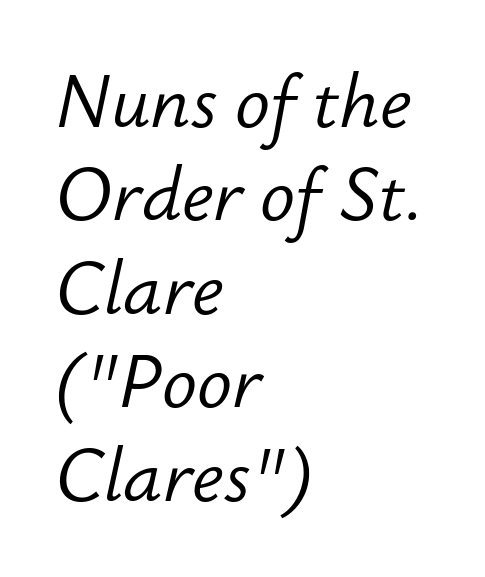
{"italic": "yes", "lean": "right", "slant_degrees": 12, "bold": "no", "weight": "light", "width": "normal", "stroke_contrast": "low", "x_height": "small", "monospaced": "no", "underline": "no", "align": "left", "line_spacing": "normal", "line_spacing_ratio": 1.28, "letter_spacing": "normal", "letter_spacing_em": 0.0, "glyph_px": 73}
